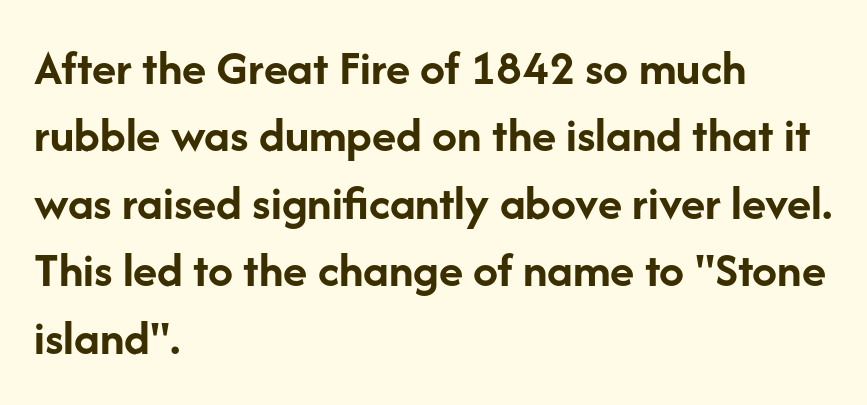
Q: Is the text bold? A: Yes.
Q: Is the text italic (slanted)? A: No, it is upright.
Q: Is the typeface a serif or a sans-serif typeface? A: Sans-serif.
Q: Is the text underlined? A: No.
Q: How is the paragraph aligned? A: Left-aligned.
Q: Is the spacing between letters normal or unusually wide? A: Normal.
Q: Is the spacing between lines tight, normal or loose? A: Normal.
Q: Width (condensed, normal, or wide)? A: Normal.
Q: Stroke contrast? A: Low.
Q: x-height? A: Medium.
Q: Monospaced? A: No.
